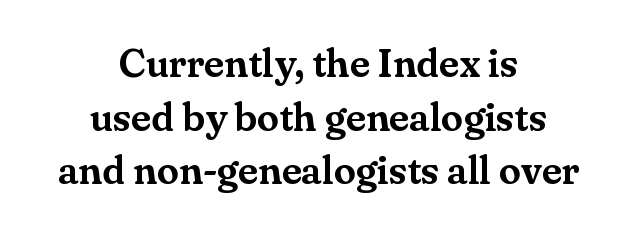
The lettering stays uniformly vertical, giving the passage a roman look. Vertical spacing — default. Varying glyph widths throughout — classic text-font behaviour. The foot of each line stays bare and open. The rendering positions every line midway between the sides.
